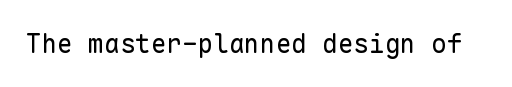
{"italic": "no", "bold": "no", "underline": "no", "letter_spacing": "normal", "letter_spacing_em": 0.0, "glyph_px": 26}
